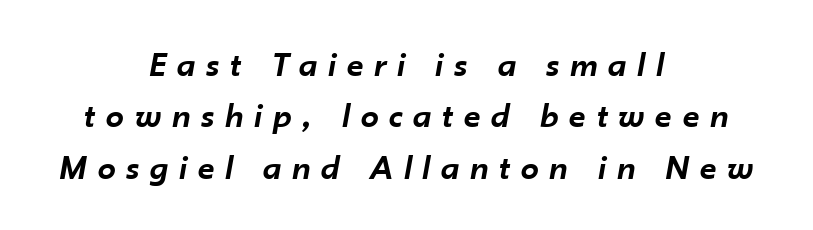
The image shows 36 px semibold type, italic (leaning right); set centered, normal line spacing (1.43x), unusually wide letter spacing (+0.3 em), not underlined; low stroke contrast and a small x-height.
